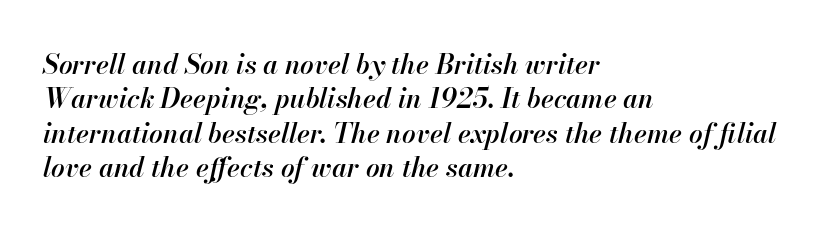
Q: Is the text bold? A: Semi-bold.
Q: Is the text italic (slanted)? A: Yes, it leans right by about 13 degrees.
Q: Is the text underlined? A: No.
Q: How is the paragraph aligned? A: Left-aligned.
Q: Is the spacing between letters normal or unusually wide? A: Normal.
Q: Is the spacing between lines tight, normal or loose? A: Normal.
